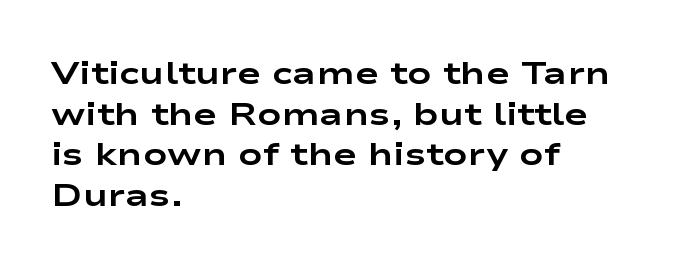
Q: Is the text bold? A: Yes.
Q: Is the text italic (slanted)? A: No, it is upright.
Q: Is the typeface a serif or a sans-serif typeface? A: Sans-serif.
Q: Is the text underlined? A: No.
Q: How is the paragraph aligned? A: Left-aligned.
Q: Is the spacing between letters normal or unusually wide? A: Normal.
Q: Is the spacing between lines tight, normal or loose? A: Normal.
Q: Width (condensed, normal, or wide)? A: Wide.
Q: Stroke contrast? A: Low.
Q: x-height? A: Medium.
Q: Monospaced? A: No.
